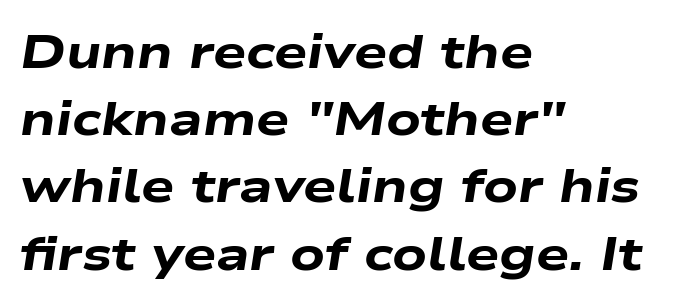
The image shows 47 px heavy, wide type, italic (leaning right); set left-aligned, normal line spacing (1.43x), normal letter spacing, not underlined; low stroke contrast and a medium x-height.
